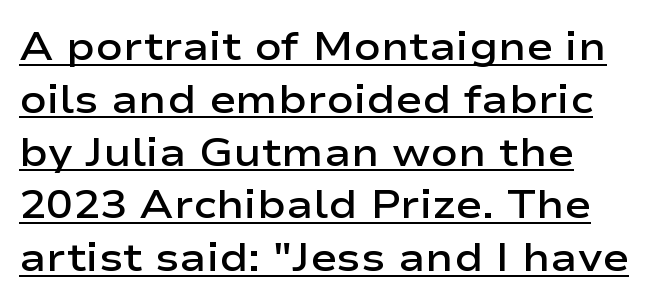
{"serif": "no", "italic": "no", "bold": "semi", "weight": "semibold", "width": "wide", "stroke_contrast": "low", "x_height": "medium", "monospaced": "no", "underline": "yes", "line_spacing": "normal", "line_spacing_ratio": 1.32, "letter_spacing": "normal", "letter_spacing_em": 0.0, "glyph_px": 40}
